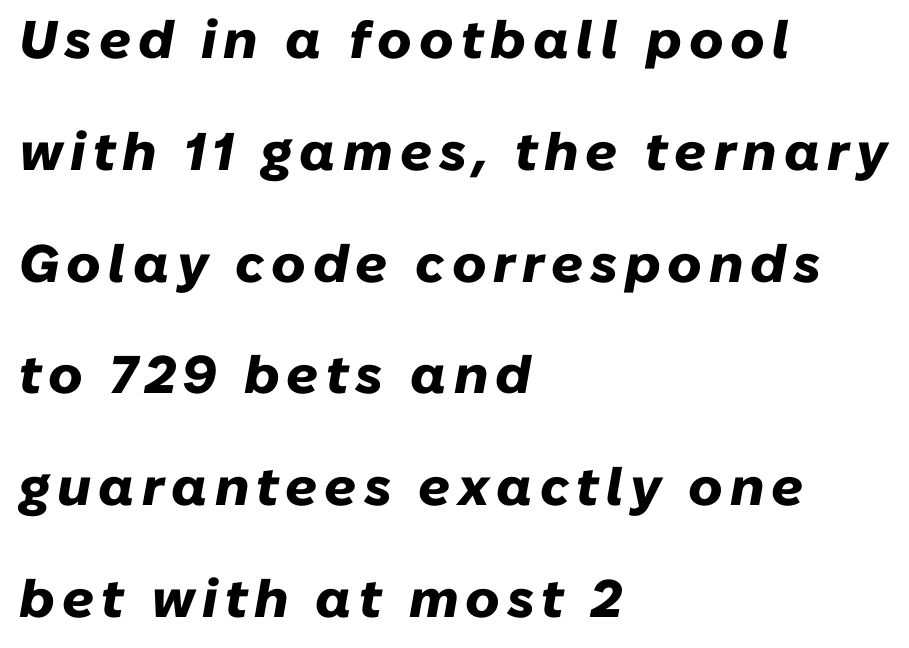
The image shows 53 px heavy type, italic (leaning right); set left-aligned, loose line spacing (2.11x), not underlined; low stroke contrast and a medium x-height.
